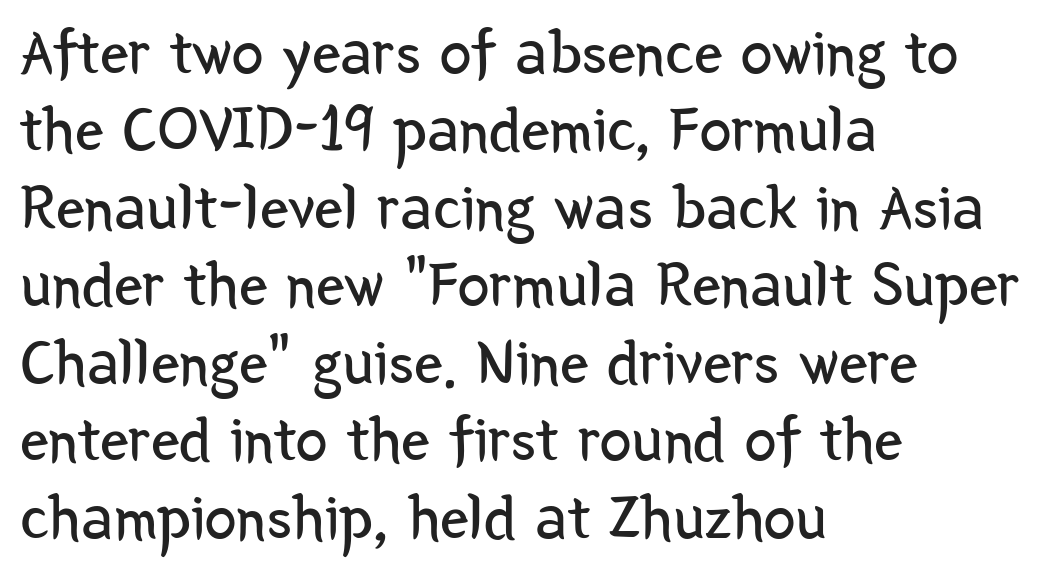
{"serif": "no", "italic": "no", "bold": "no", "weight": "regular", "width": "condensed", "stroke_contrast": "low", "x_height": "medium", "monospaced": "no", "underline": "no", "align": "left", "line_spacing_ratio": 1.21, "letter_spacing": "normal", "letter_spacing_em": 0.0, "glyph_px": 64}
